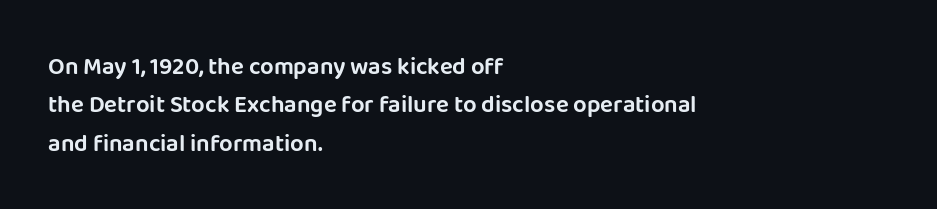
{"italic": "no", "underline": "no", "align": "left", "line_spacing": "normal", "line_spacing_ratio": 1.6, "letter_spacing": "normal", "letter_spacing_em": 0.0, "glyph_px": 24}
